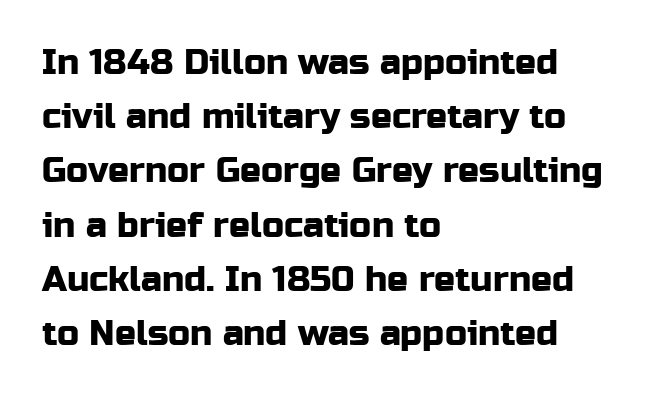
What's the leading like? Ordinary, nothing unusual. In terms of letterspacing, this is plain default setting. Is this a fixed-width face? No — the glyphs have proportional, varying widths. In CSS terms this would be text-align: left. A clean baseline with only descenders dipping below it. Check where the strokes stop: nothing finishes them off — pure sans.
